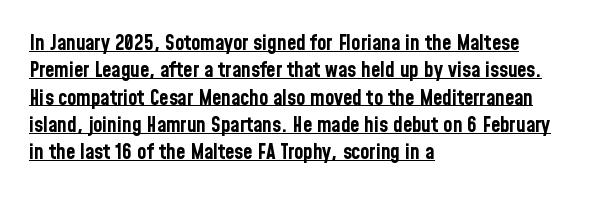
The image shows 21 px bold type, upright; set left-aligned, normal line spacing (1.3x), normal letter spacing, underlined.
